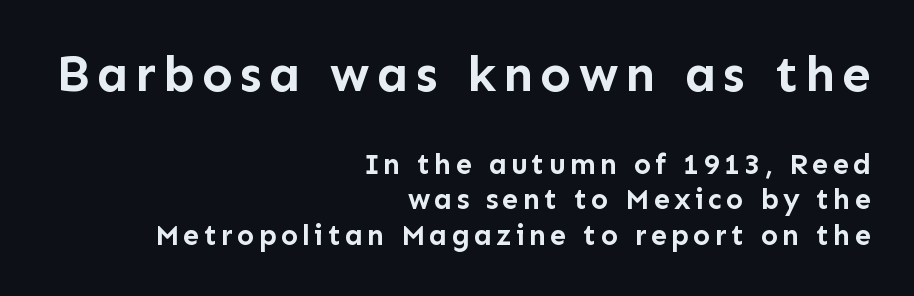
{"serif": "no", "italic": "no", "bold": "yes", "weight": "semibold", "width": "normal", "stroke_contrast": "low", "x_height": "medium", "monospaced": "no", "underline": "no", "align": "right", "line_spacing_ratio": 1.22, "larger_block": "first", "size_ratio": 1.76, "glyph_px": 51}
